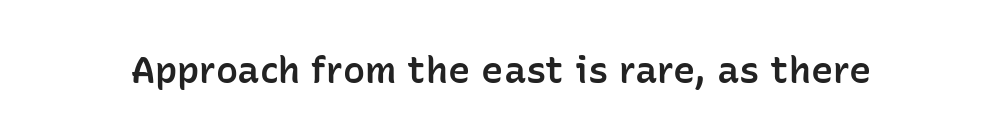
Default kerning and tracking; the words read as compact shapes. Every stem runs plumb, perpendicular to the baseline. Letterform terminals end flat and unadorned throughout the passage. The face used here is proportionally spaced, like ordinary book or web type. The strip under each line holds only bare page. Summary of weight: moderately heavy, a semibold.
